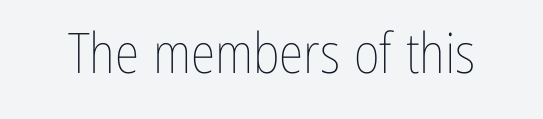
The image shows 56 px thin, condensed type, upright; set normal letter spacing, not underlined; low stroke contrast and a medium x-height.
